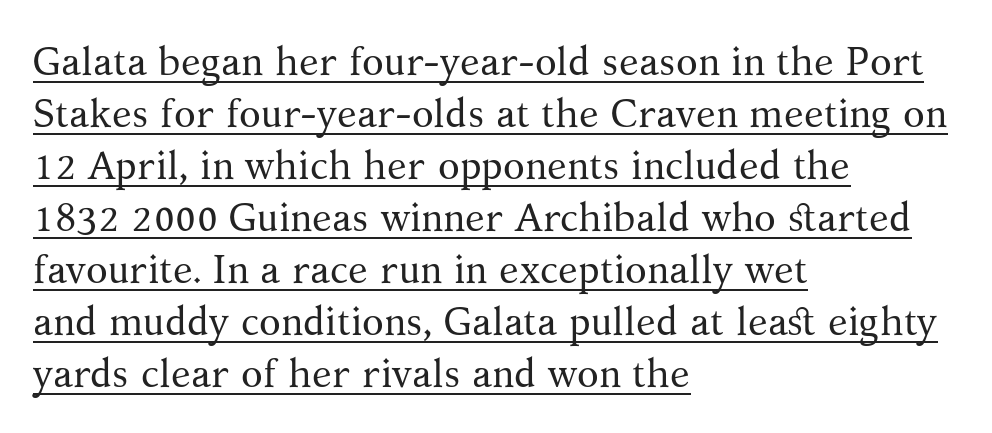
{"serif": "yes", "italic": "no", "bold": "no", "weight": "regular", "width": "normal", "stroke_contrast": "medium", "x_height": "medium", "monospaced": "no", "underline": "yes", "align": "left", "line_spacing": "normal", "line_spacing_ratio": 1.3, "letter_spacing": "normal", "letter_spacing_em": 0.0, "glyph_px": 40}
